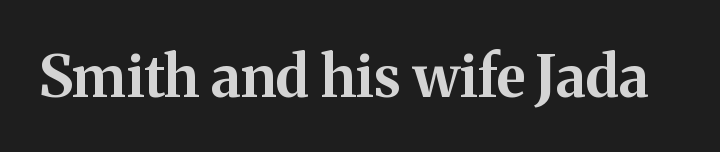
The image shows 58 px bold serif type, upright; set normal letter spacing, not underlined; medium stroke contrast and a medium x-height.
